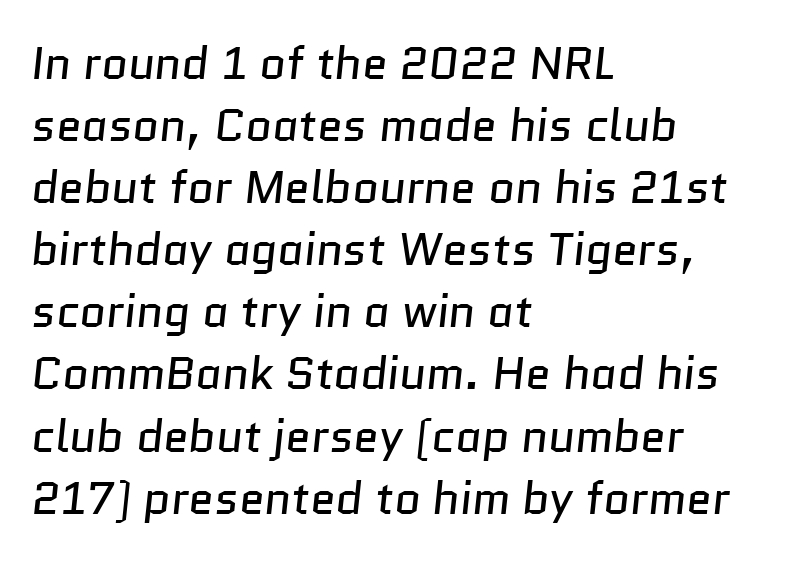
This block has exactly the height ordinary leading produces. Are there feet on the stems? There aren't — it's a sans. The rendering uses natural spacing where letterforms have individual widths. A clean baseline with only descenders dipping below it. Between one letter and the next there's only the usual sliver of space.
